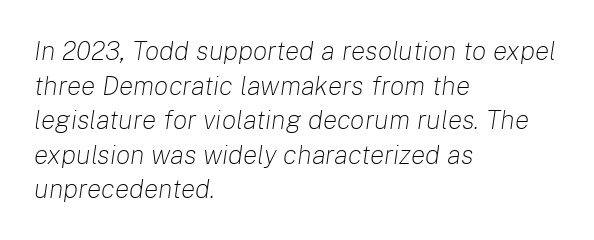
Q: Is the text bold? A: No.
Q: Is the text italic (slanted)? A: Yes, it leans right by about 8 degrees.
Q: Is the text underlined? A: No.
Q: How is the paragraph aligned? A: Left-aligned.
Q: Is the spacing between letters normal or unusually wide? A: Normal.
Q: Is the spacing between lines tight, normal or loose? A: Normal.
